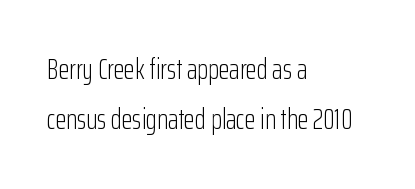
Stroke thickness stays within the range of a standard reading face or lighter. The typesetter chose a ragged-right arrangement here. You can tell from the bare stems that sans-serif type was used. This rendering features lettering with no underline.
